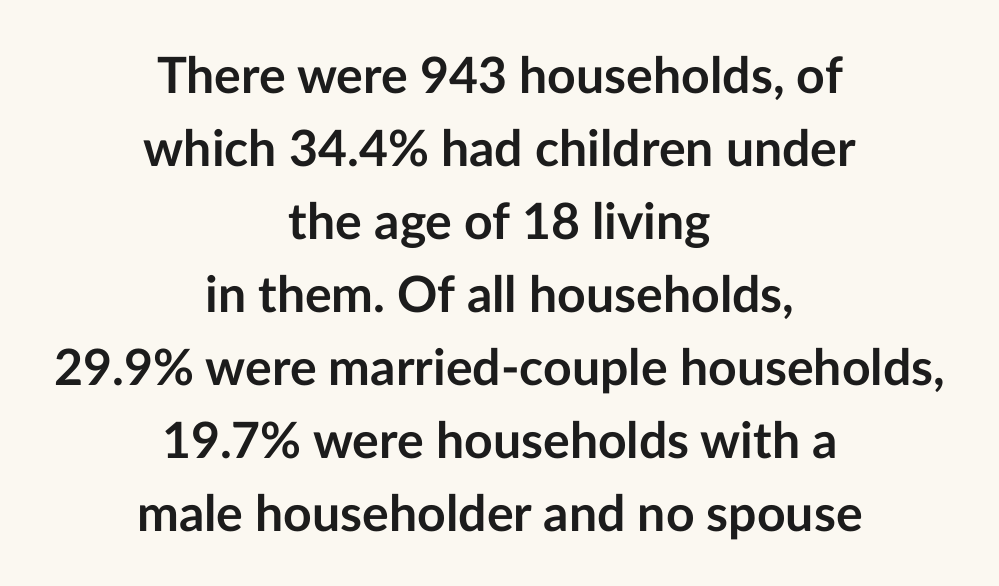
The image shows 50 px semibold sans-serif type, upright; set centered, normal line spacing (1.46x), normal letter spacing, not underlined; low stroke contrast and a medium x-height.
